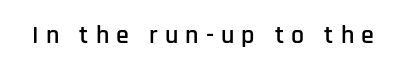
{"italic": "no", "underline": "no", "letter_spacing": "wide", "letter_spacing_em": 0.27, "glyph_px": 26}
